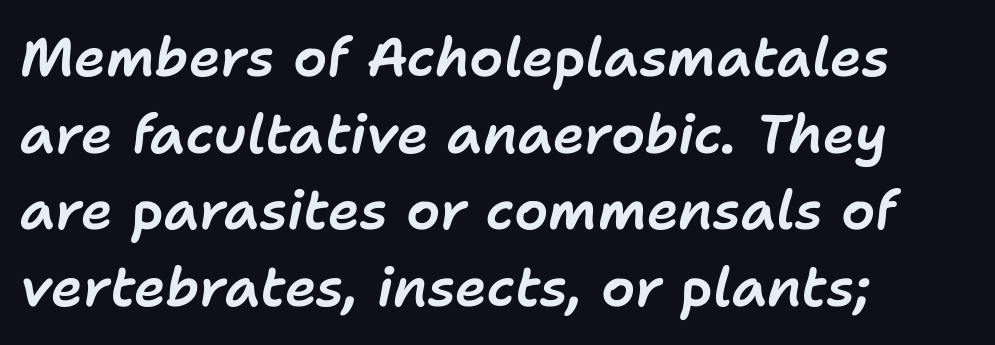
Q: Is the text italic (slanted)? A: Yes, it leans right by about 11 degrees.
Q: Is the text underlined? A: No.
Q: How is the paragraph aligned? A: Left-aligned.
Q: Is the spacing between letters normal or unusually wide? A: Normal.
Q: Is the spacing between lines tight, normal or loose? A: Normal.
Q: Width (condensed, normal, or wide)? A: Normal.
Q: Stroke contrast? A: Low.
Q: x-height? A: Medium.
Q: Monospaced? A: No.
